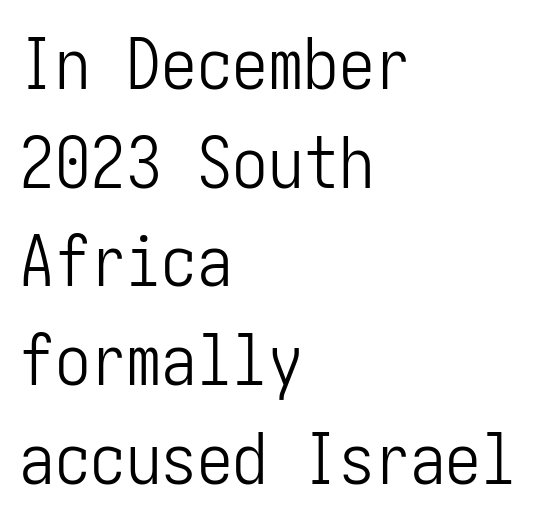
{"serif": "no", "italic": "no", "bold": "no", "weight": "light", "width": "condensed", "stroke_contrast": "low", "x_height": "medium", "underline": "no", "align": "left", "line_spacing": "normal", "line_spacing_ratio": 1.39, "letter_spacing": "normal", "letter_spacing_em": 0.0, "glyph_px": 71}
